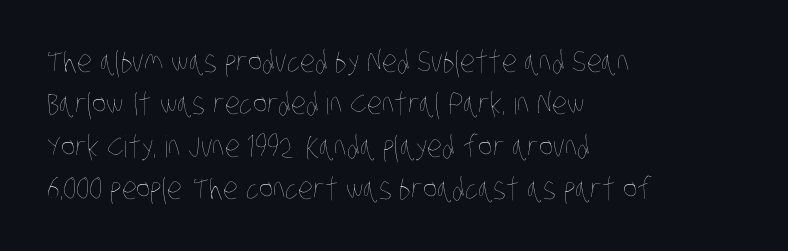
The image shows 30 px thin, condensed type; set left-aligned, normal line spacing (1.41x), normal letter spacing, not underlined; low stroke contrast and a large x-height.
